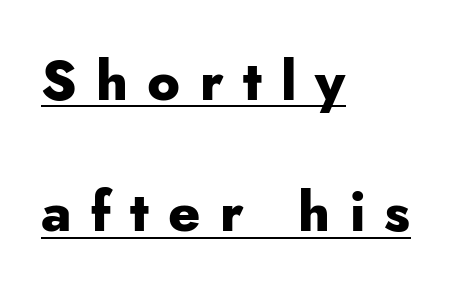
Q: Is the text bold? A: Yes.
Q: Is the text italic (slanted)? A: No, it is upright.
Q: Is the typeface a serif or a sans-serif typeface? A: Sans-serif.
Q: Is the text underlined? A: Yes.
Q: How is the paragraph aligned? A: Left-aligned.
Q: Is the spacing between letters normal or unusually wide? A: Unusually wide.
Q: Is the spacing between lines tight, normal or loose? A: Loose.
Q: Width (condensed, normal, or wide)? A: Normal.
Q: Stroke contrast? A: Low.
Q: x-height? A: Small.
Q: Monospaced? A: No.
